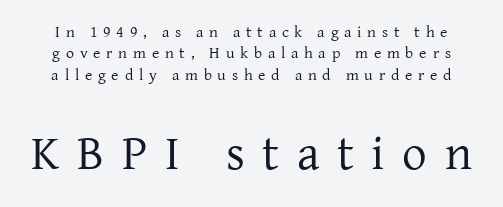
The image shows 49 px regular-weight serif type, upright; set normal line spacing (1.33x), unusually wide letter spacing (+0.36 em), not underlined; the second (bottom) block is 3.06x larger; low stroke contrast and a medium x-height.
